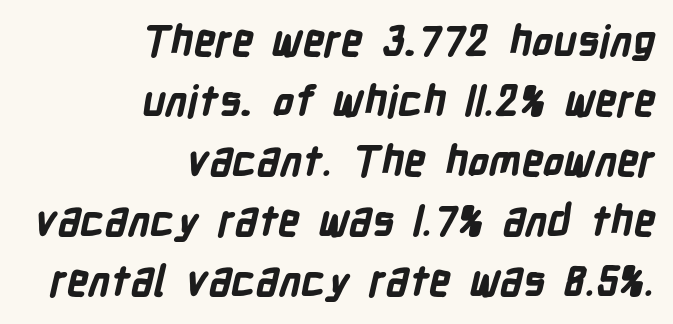
Looks like regular typesetting: each glyph gets only the width it needs. Successive baselines arrive at the customary interval. Rule under the text: the space is simply empty. The ragged edge is on the left, which tells us the setting is flush right.
